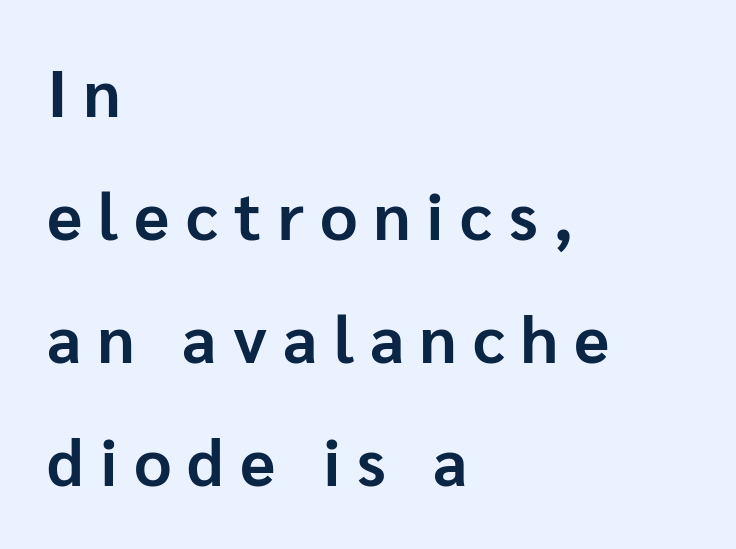
Q: Is the text bold? A: Yes.
Q: Is the text italic (slanted)? A: No, it is upright.
Q: Is the typeface a serif or a sans-serif typeface? A: Sans-serif.
Q: Is the text underlined? A: No.
Q: How is the paragraph aligned? A: Left-aligned.
Q: Is the spacing between letters normal or unusually wide? A: Unusually wide.
Q: Width (condensed, normal, or wide)? A: Normal.
Q: Stroke contrast? A: Low.
Q: x-height? A: Medium.
Q: Monospaced? A: No.
